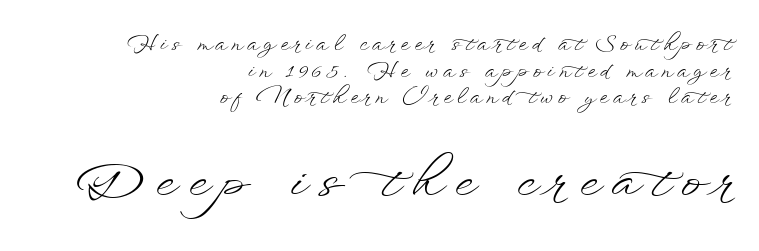
The image shows 49 px light, wide type; set right-aligned, normal line spacing (1.33x), unusually wide letter spacing (+0.25 em), not underlined; the second (bottom) block is 2.45x larger; low stroke contrast and a small x-height.
